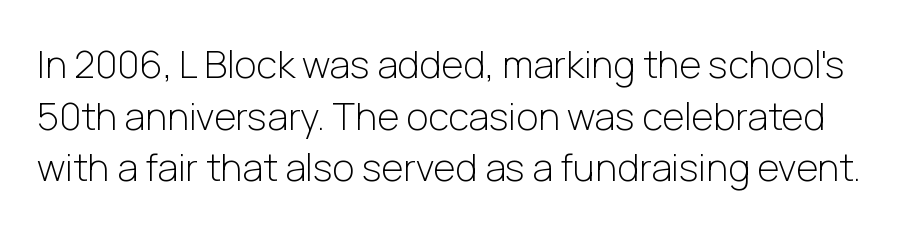
The image shows 38 px light sans-serif type, upright; set normal line spacing (1.36x), normal letter spacing, not underlined; low stroke contrast and a medium x-height.
